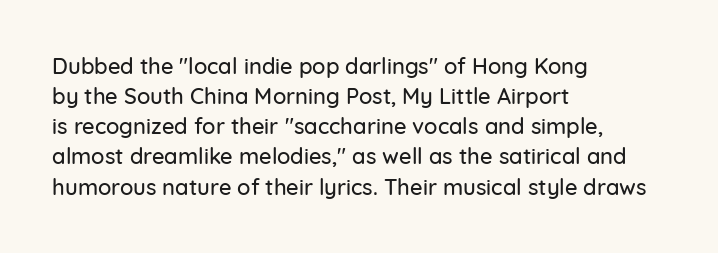
Q: Is the text italic (slanted)? A: No, it is upright.
Q: Is the text underlined? A: No.
Q: How is the paragraph aligned? A: Left-aligned.
Q: Is the spacing between letters normal or unusually wide? A: Normal.
Q: Is the spacing between lines tight, normal or loose? A: Normal.
